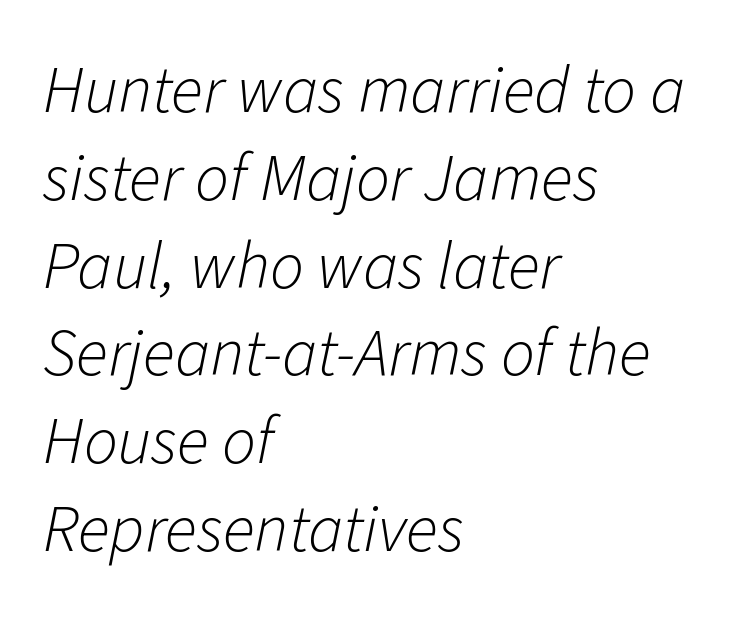
Q: Is the text bold? A: No.
Q: Is the text italic (slanted)? A: Yes, it leans right by about 11 degrees.
Q: Is the text underlined? A: No.
Q: How is the paragraph aligned? A: Left-aligned.
Q: Is the spacing between letters normal or unusually wide? A: Normal.
Q: Is the spacing between lines tight, normal or loose? A: Normal.
Q: Width (condensed, normal, or wide)? A: Normal.
Q: Stroke contrast? A: Low.
Q: x-height? A: Medium.
Q: Monospaced? A: No.
